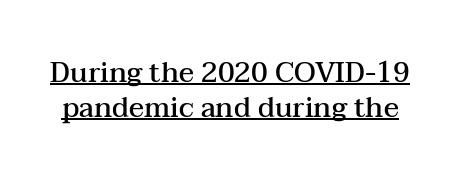
This rendering leaves character spacing at its baseline value. The letters advance in unequal steps, a hallmark of proportional type. Firm but not heavy-handed strokes: this text is semibold. Upright lettering throughout.
